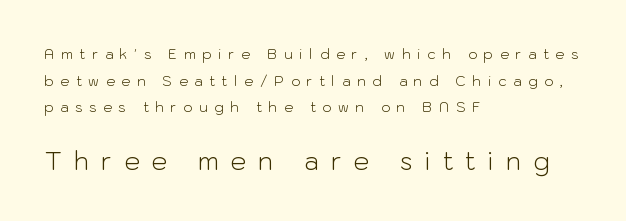
The image shows 25 px text type, upright; set left-aligned, loose line spacing (1.9x), unusually wide letter spacing (+0.48 em), not underlined; the second (bottom) block is 1.79x larger.
